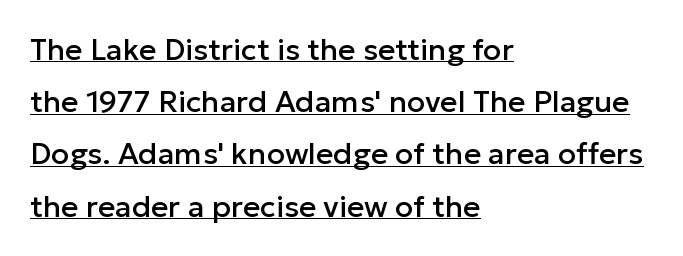
The image shows 30 px sans-serif type, upright; set left-aligned, line spacing 1.74x, normal letter spacing, underlined; low stroke contrast and a medium x-height.
